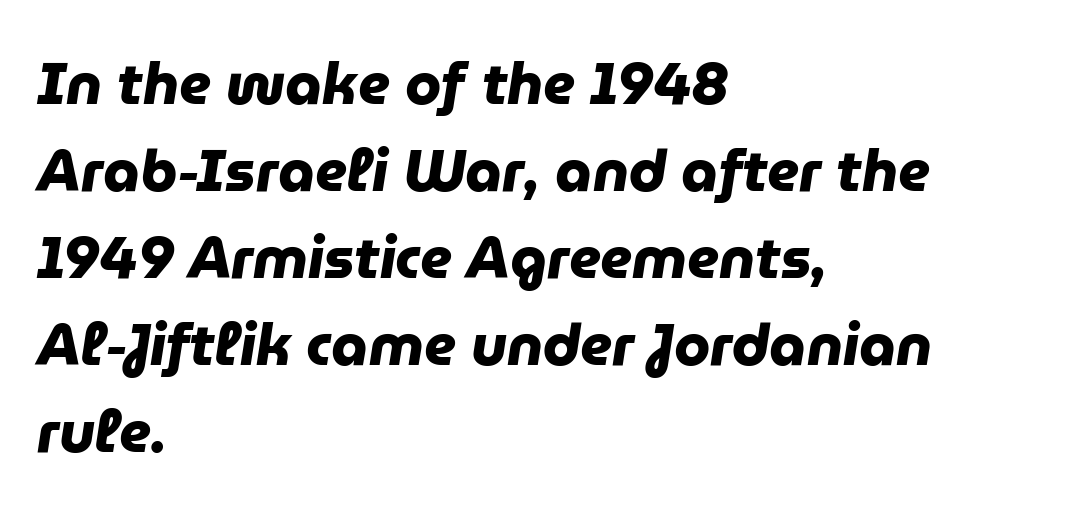
{"serif": "no", "bold": "yes", "weight": "heavy", "width": "normal", "stroke_contrast": "low", "x_height": "medium", "monospaced": "no", "underline": "no", "align": "left", "line_spacing": "normal", "line_spacing_ratio": 1.5, "letter_spacing": "normal", "letter_spacing_em": 0.0, "glyph_px": 58}
